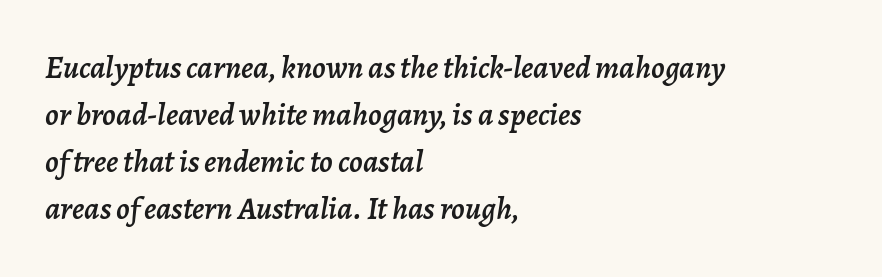
Q: Is the text italic (slanted)? A: Yes, it leans right by about 7 degrees.
Q: Is the text underlined? A: No.
Q: How is the paragraph aligned? A: Left-aligned.
Q: Is the spacing between letters normal or unusually wide? A: Normal.
Q: Is the spacing between lines tight, normal or loose? A: Normal.
Q: Width (condensed, normal, or wide)? A: Normal.
Q: Stroke contrast? A: Low.
Q: x-height? A: Medium.
Q: Monospaced? A: No.
